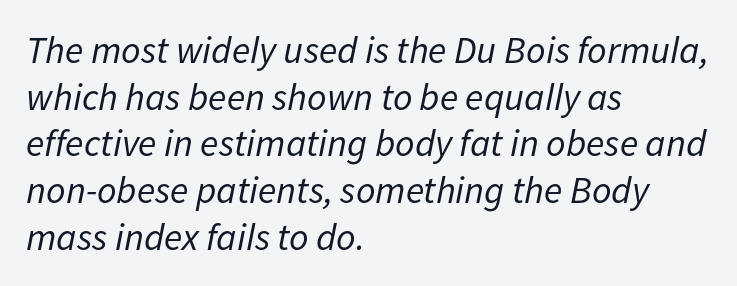
Glance below the letters and you will spot only blank space. Think of a printed novel: that variable character pitch is what you see here. The strokes are not fattened; the text isn't bold. Visually the block forms a straight wall on the left and a jagged coastline on the right. Short note: letters normally spaced.
